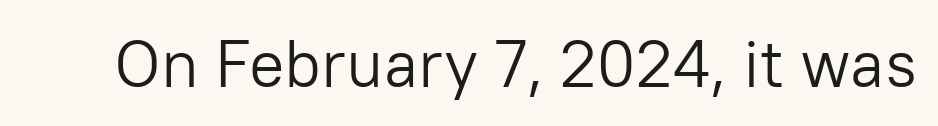
Q: Is the text bold? A: No.
Q: Is the text italic (slanted)? A: No, it is upright.
Q: Is the typeface a serif or a sans-serif typeface? A: Sans-serif.
Q: Is the text underlined? A: No.
Q: Is the spacing between letters normal or unusually wide? A: Normal.
Q: Width (condensed, normal, or wide)? A: Normal.
Q: Stroke contrast? A: Low.
Q: x-height? A: Medium.
Q: Monospaced? A: No.
